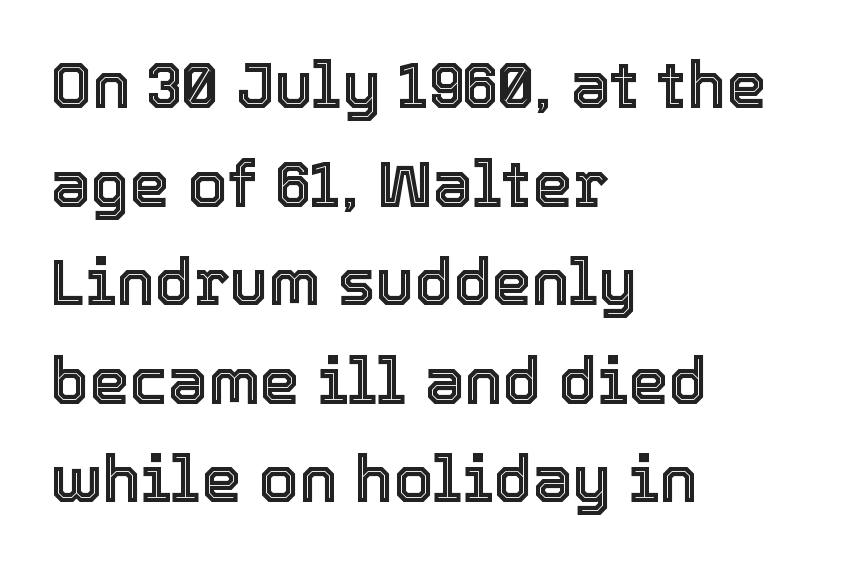
The image shows 64 px text type, upright; set left-aligned, normal line spacing (1.54x), normal letter spacing, not underlined; a medium x-height.
